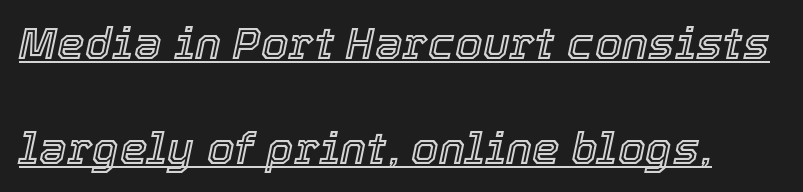
{"italic": "yes", "lean": "right", "slant_degrees": 12, "width": "normal", "x_height": "medium", "monospaced": "no", "underline": "yes", "line_spacing": "loose", "line_spacing_ratio": 2.38, "letter_spacing": "normal", "letter_spacing_em": 0.0, "glyph_px": 44}
